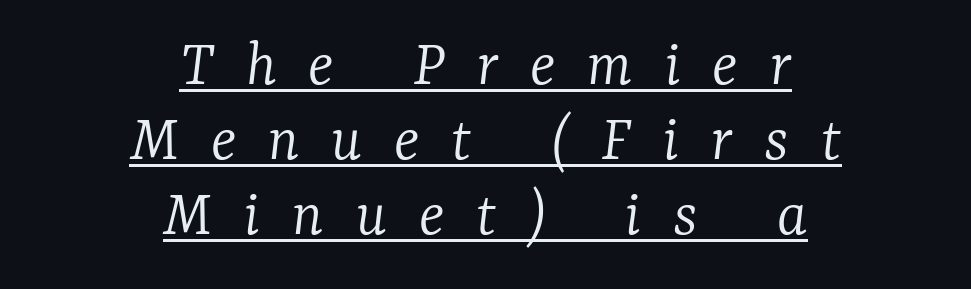
{"serif": "yes", "italic": "yes", "lean": "right", "slant_degrees": 7, "bold": "no", "weight": "light", "width": "normal", "stroke_contrast": "low", "x_height": "medium", "monospaced": "no", "underline": "yes", "align": "center", "line_spacing": "tight", "line_spacing_ratio": 1.12, "letter_spacing": "wide", "letter_spacing_em": 0.48, "glyph_px": 67}
